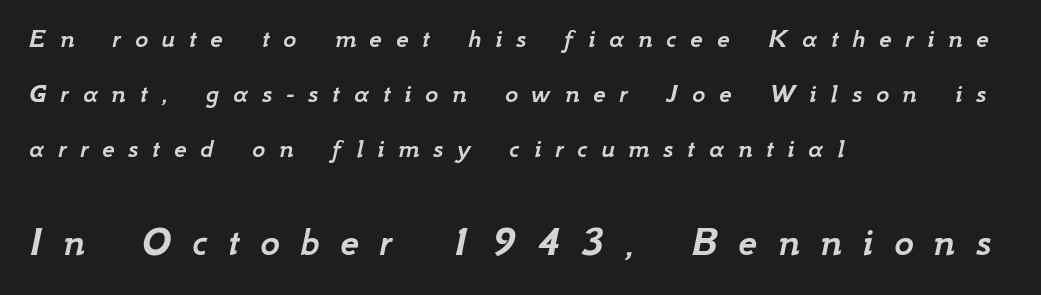
The image shows 42 px text type, italic (leaning right); set left-aligned, loose line spacing (1.97x), unusually wide letter spacing (+0.49 em), not underlined; the second (bottom) block is 1.5x larger; low stroke contrast and a small x-height.
